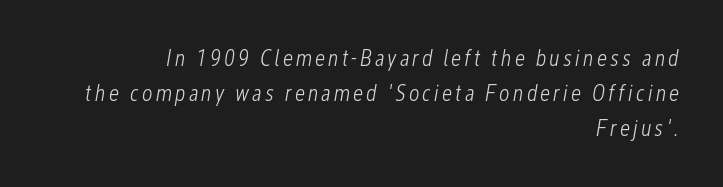
In terms of leading, this rendering sits right in the middle. The strip under each line holds only bare page. On a weight scale, this lands at 450 or below. There's an unmistakable incline to the writing here.
